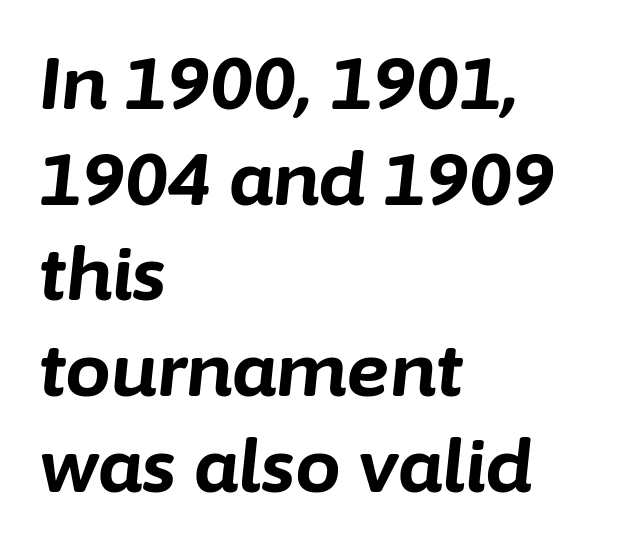
Q: Is the text bold? A: Yes.
Q: Is the text italic (slanted)? A: Yes, it leans right by about 6 degrees.
Q: Is the text underlined? A: No.
Q: How is the paragraph aligned? A: Left-aligned.
Q: Is the spacing between letters normal or unusually wide? A: Normal.
Q: Is the spacing between lines tight, normal or loose? A: Normal.
Q: Width (condensed, normal, or wide)? A: Normal.
Q: Stroke contrast? A: Low.
Q: x-height? A: Medium.
Q: Monospaced? A: No.
